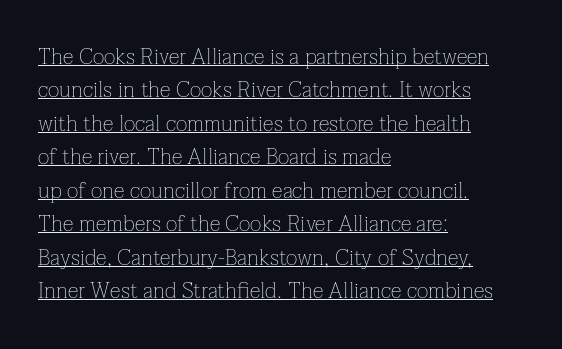
The image shows 22 px text type, upright; set left-aligned, normal line spacing (1.52x), normal letter spacing, underlined.
